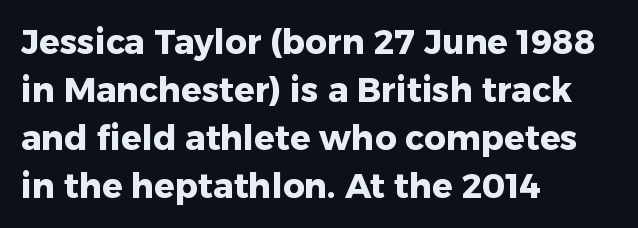
This rendering uses left alignment, leaving the right contour irregular. A full-strength bold gives these letters their thick strokes. The axis of the letterforms is exactly vertical. A typesetter would call this proportional, since set widths differ per character. Nothing sits at the stroke ends, so this counts as sans-serif.
